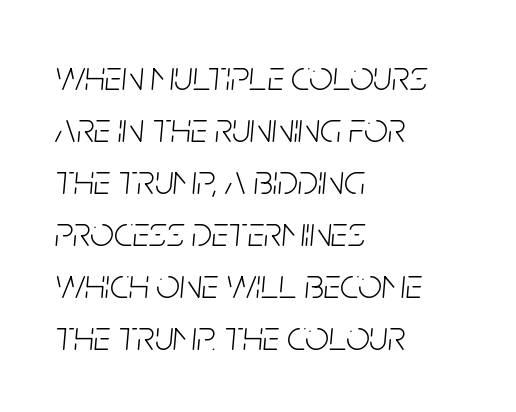
{"italic": "yes", "lean": "right", "slant_degrees": 5, "bold": "no", "weight": "light", "width": "condensed", "stroke_contrast": "low", "x_height": "large", "monospaced": "no", "underline": "no", "align": "left", "line_spacing_ratio": 1.24, "letter_spacing": "normal", "letter_spacing_em": 0.0, "glyph_px": 42}
